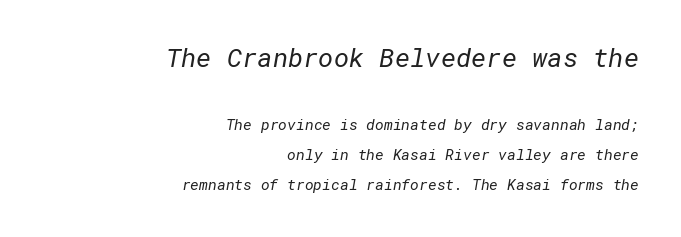
The text block is weighted toward the right margin, trailing off unevenly leftward. The horizontal fit of the characters is conventional and even. Is this a heavy cut? Hardly; it is regular or lighter. Whoever set this made the first block the dominant, larger element.
